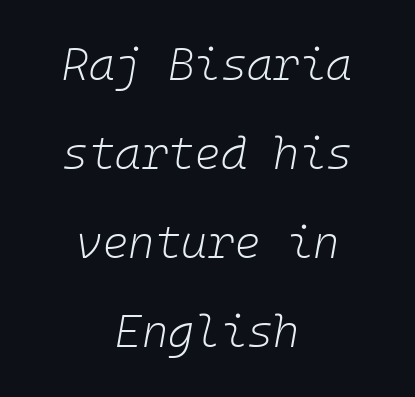
{"italic": "yes", "lean": "right", "slant_degrees": 10, "bold": "no", "weight": "light", "width": "normal", "stroke_contrast": "low", "x_height": "medium", "monospaced": "yes", "underline": "no", "align": "center", "line_spacing": "loose", "line_spacing_ratio": 1.98, "letter_spacing": "normal", "letter_spacing_em": 0.0, "glyph_px": 45}
